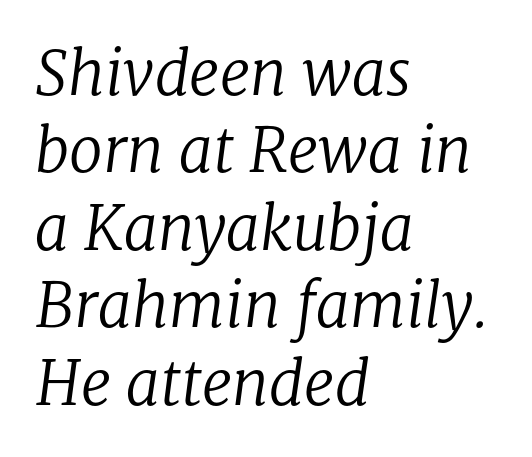
Q: Is the text bold? A: No.
Q: Is the text italic (slanted)? A: Yes, it leans right by about 8 degrees.
Q: Is the typeface a serif or a sans-serif typeface? A: Serif.
Q: Is the text underlined? A: No.
Q: How is the paragraph aligned? A: Left-aligned.
Q: Is the spacing between letters normal or unusually wide? A: Normal.
Q: Is the spacing between lines tight, normal or loose? A: Normal.
Q: Width (condensed, normal, or wide)? A: Normal.
Q: Stroke contrast? A: Low.
Q: x-height? A: Medium.
Q: Monospaced? A: No.
